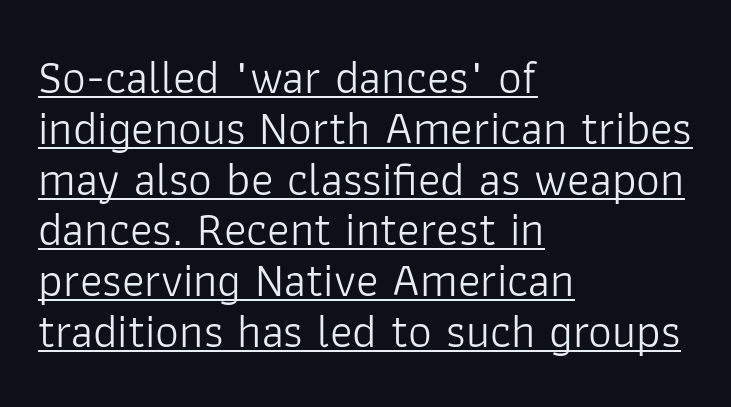
{"serif": "no", "italic": "no", "bold": "no", "weight": "light", "width": "normal", "stroke_contrast": "low", "x_height": "medium", "monospaced": "no", "underline": "yes", "align": "left", "line_spacing": "tight", "line_spacing_ratio": 1.08, "letter_spacing": "normal", "letter_spacing_em": 0.0, "glyph_px": 47}
